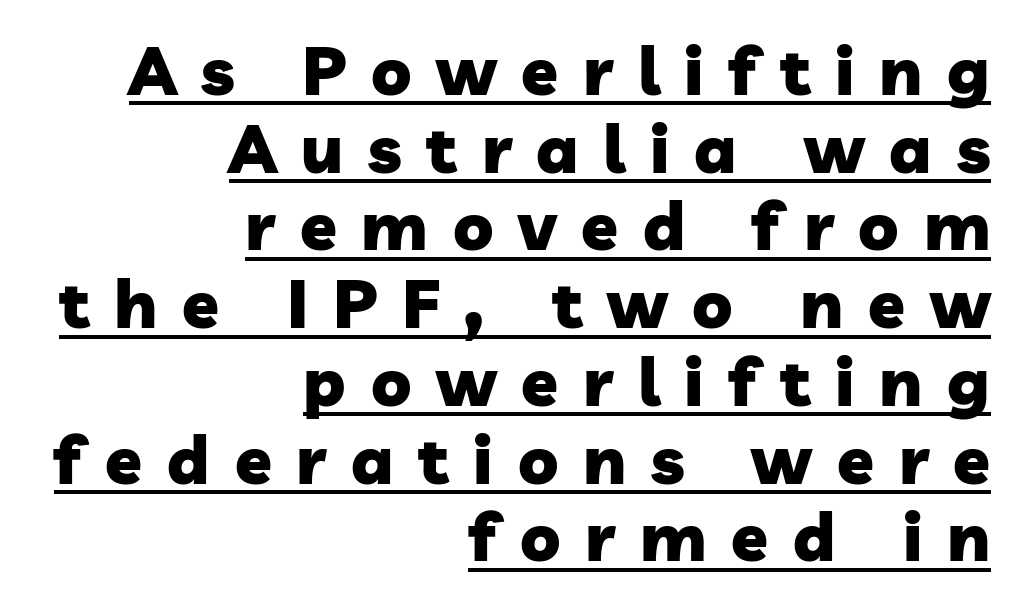
{"serif": "no", "bold": "yes", "weight": "heavy", "width": "normal", "stroke_contrast": "low", "x_height": "medium", "monospaced": "no", "underline": "yes", "align": "right", "line_spacing_ratio": 1.16, "letter_spacing": "wide", "letter_spacing_em": 0.37, "glyph_px": 67}
